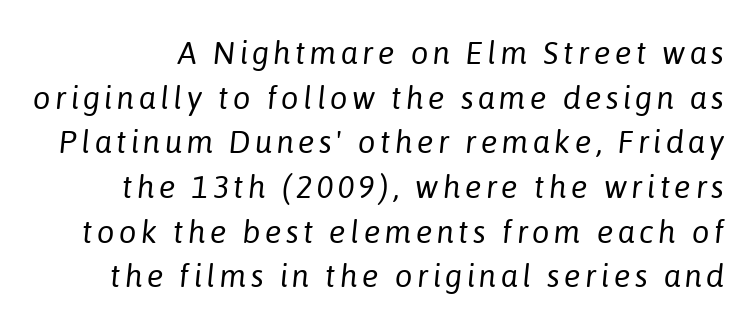
Is this a fixed-width face? No — the glyphs have proportional, varying widths. Unmarked baselines from the first word to the last. Is there much room between lines? A standard amount, neither cramped nor airy. The typesetting does not lean heavy: it is not bold. Slanted lettering throughout.
